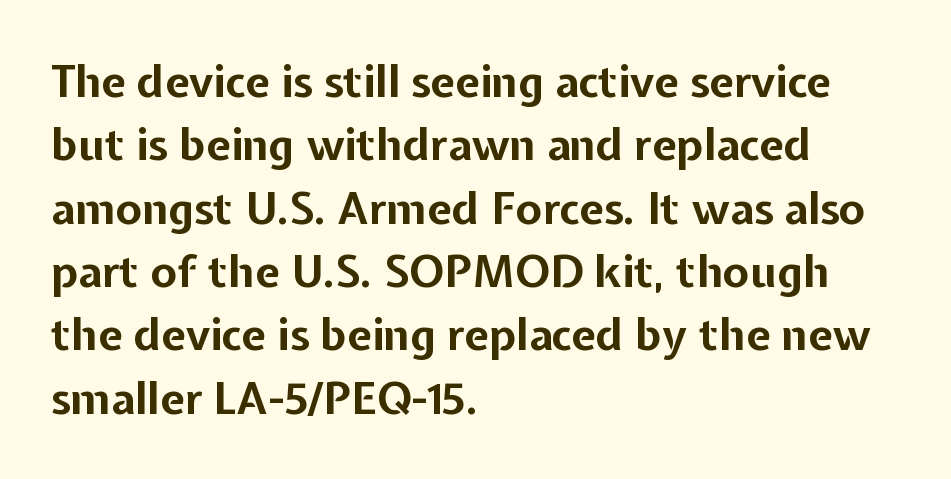
The image shows 44 px bold sans-serif type, upright; set left-aligned, normal line spacing (1.44x), normal letter spacing, not underlined; low stroke contrast and a medium x-height.
